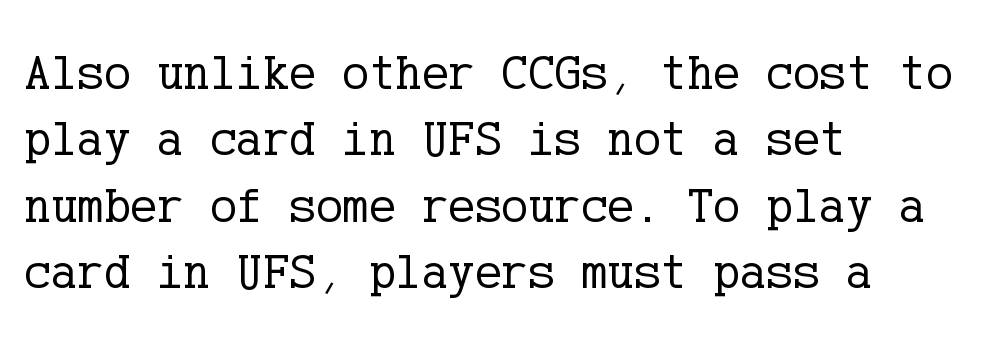
{"serif": "yes", "italic": "no", "bold": "no", "weight": "regular", "width": "normal", "stroke_contrast": "low", "x_height": "medium", "underline": "no", "align": "left", "line_spacing": "normal", "line_spacing_ratio": 1.33, "letter_spacing": "normal", "letter_spacing_em": 0.0, "glyph_px": 50}
